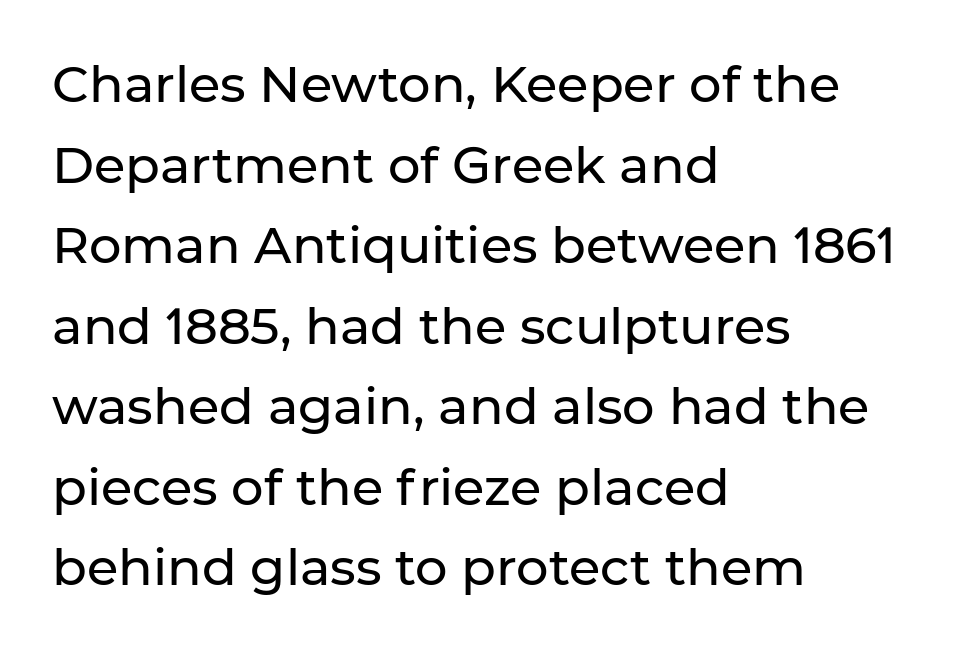
The designer left line spacing at the default. This sample has the flowing, uneven cadence of proportional lettering. Standard letterfit; no display-style spreading of the glyphs. This is the regular roman posture of the typeface.
